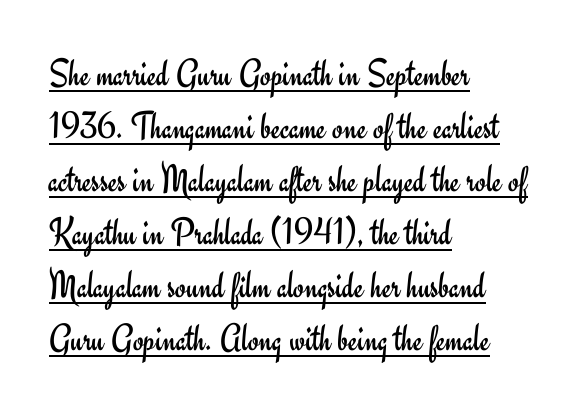
{"serif": "no", "bold": "no", "weight": "regular", "width": "normal", "stroke_contrast": "low", "x_height": "small", "monospaced": "no", "underline": "yes", "align": "left", "line_spacing": "normal", "line_spacing_ratio": 1.36, "letter_spacing": "normal", "letter_spacing_em": 0.0, "glyph_px": 39}
